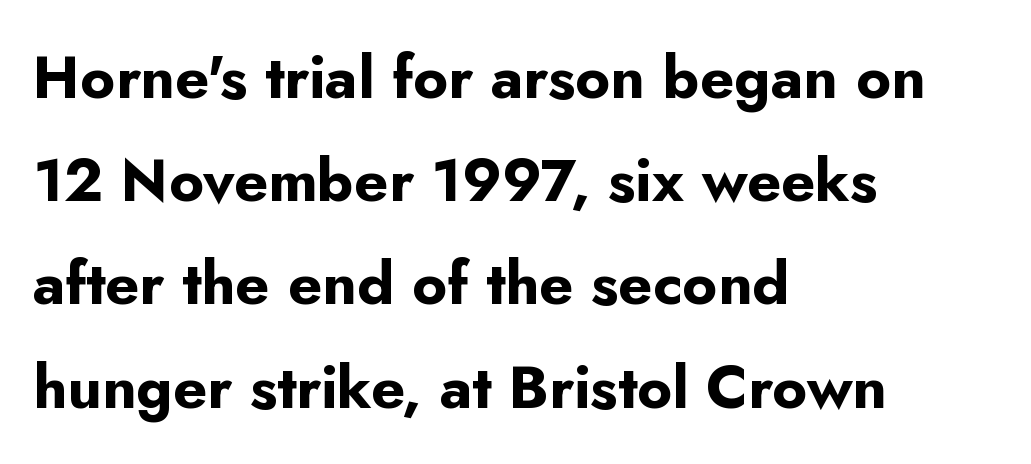
The image shows 60 px bold sans-serif type, upright; set left-aligned, line spacing 1.72x, normal letter spacing, not underlined; low stroke contrast and a small x-height.
